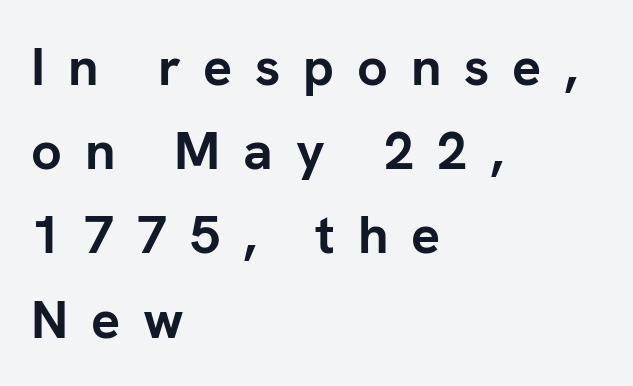
{"serif": "no", "italic": "no", "bold": "yes", "weight": "semibold", "width": "normal", "stroke_contrast": "low", "x_height": "medium", "monospaced": "no", "underline": "no", "align": "left", "line_spacing": "normal", "line_spacing_ratio": 1.56, "letter_spacing": "wide", "letter_spacing_em": 0.42, "glyph_px": 54}
